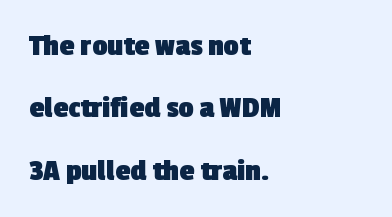
The rendering anchors every line to the left-hand side. Loosely led — the rows are spread out. A bare baseline throughout the passage. The characters look thick and weighty, a clear bold.
